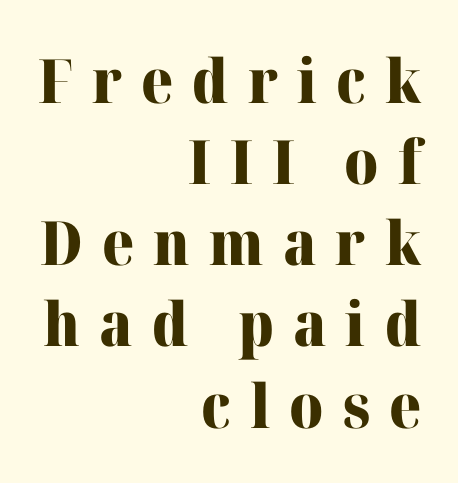
Q: Is the text bold? A: Yes.
Q: Is the text italic (slanted)? A: No, it is upright.
Q: Is the typeface a serif or a sans-serif typeface? A: Serif.
Q: Is the text underlined? A: No.
Q: How is the paragraph aligned? A: Right-aligned.
Q: Is the spacing between letters normal or unusually wide? A: Unusually wide.
Q: Is the spacing between lines tight, normal or loose? A: Normal.
Q: Width (condensed, normal, or wide)? A: Normal.
Q: Stroke contrast? A: High.
Q: x-height? A: Medium.
Q: Monospaced? A: No.
